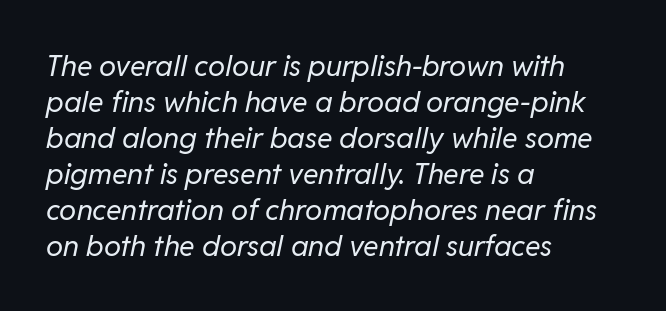
Q: Is the text bold? A: No.
Q: Is the text italic (slanted)? A: Yes, it leans right by about 11 degrees.
Q: Is the text underlined? A: No.
Q: How is the paragraph aligned? A: Left-aligned.
Q: Is the spacing between letters normal or unusually wide? A: Normal.
Q: Width (condensed, normal, or wide)? A: Normal.
Q: Stroke contrast? A: Low.
Q: x-height? A: Medium.
Q: Monospaced? A: No.
